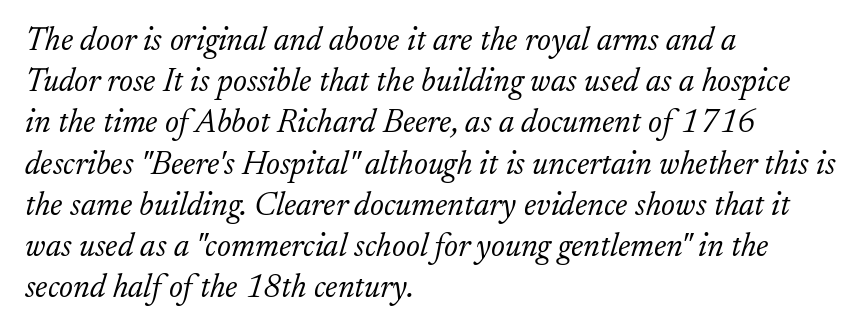
{"serif": "yes", "italic": "yes", "lean": "right", "slant_degrees": 17, "bold": "no", "weight": "light", "width": "normal", "stroke_contrast": "low", "x_height": "small", "monospaced": "no", "underline": "no", "align": "left", "line_spacing": "normal", "line_spacing_ratio": 1.25, "letter_spacing": "normal", "letter_spacing_em": 0.0, "glyph_px": 33}
